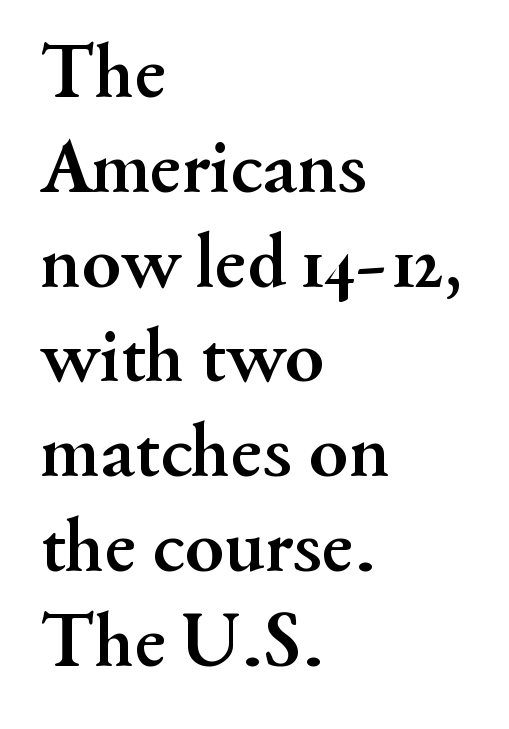
Q: Is the text bold? A: Yes.
Q: Is the text italic (slanted)? A: No, it is upright.
Q: Is the typeface a serif or a sans-serif typeface? A: Serif.
Q: Is the text underlined? A: No.
Q: How is the paragraph aligned? A: Left-aligned.
Q: Is the spacing between letters normal or unusually wide? A: Normal.
Q: Width (condensed, normal, or wide)? A: Normal.
Q: Stroke contrast? A: Medium.
Q: x-height? A: Small.
Q: Monospaced? A: No.
